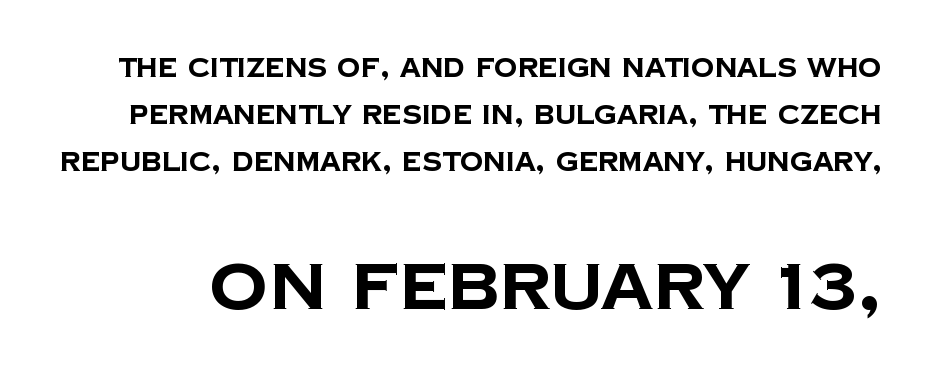
The image shows 65 px bold sans-serif type; set line spacing 1.8x, normal letter spacing, not underlined; the second (bottom) block is 2.5x larger; low stroke contrast and a large x-height.
